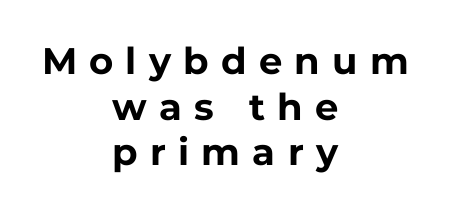
Q: Is the text bold? A: Yes.
Q: Is the text italic (slanted)? A: No, it is upright.
Q: Is the typeface a serif or a sans-serif typeface? A: Sans-serif.
Q: Is the text underlined? A: No.
Q: How is the paragraph aligned? A: Centered.
Q: Is the spacing between letters normal or unusually wide? A: Unusually wide.
Q: Width (condensed, normal, or wide)? A: Normal.
Q: Stroke contrast? A: Low.
Q: x-height? A: Medium.
Q: Monospaced? A: No.
